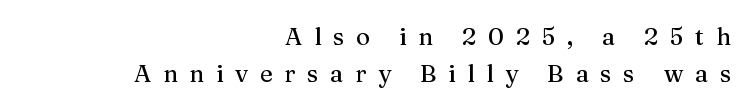
{"italic": "no", "underline": "no", "align": "right", "line_spacing": "normal", "line_spacing_ratio": 1.54, "letter_spacing": "wide", "letter_spacing_em": 0.49, "glyph_px": 24}
